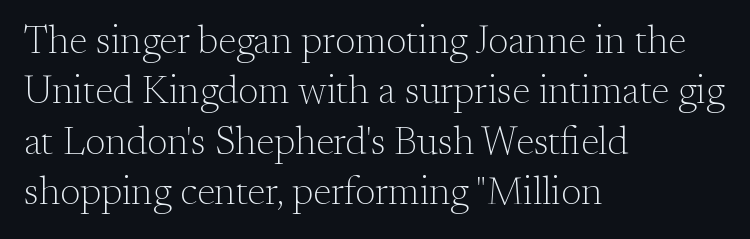
Look at the bottom of the vertical strokes: they flare into serifs here. Compared with typical paragraphs, the rows here are spaced about the same. Posture: vertical. These lines are set flush left with a ragged right edge. The passage shown is not underscored anywhere.
